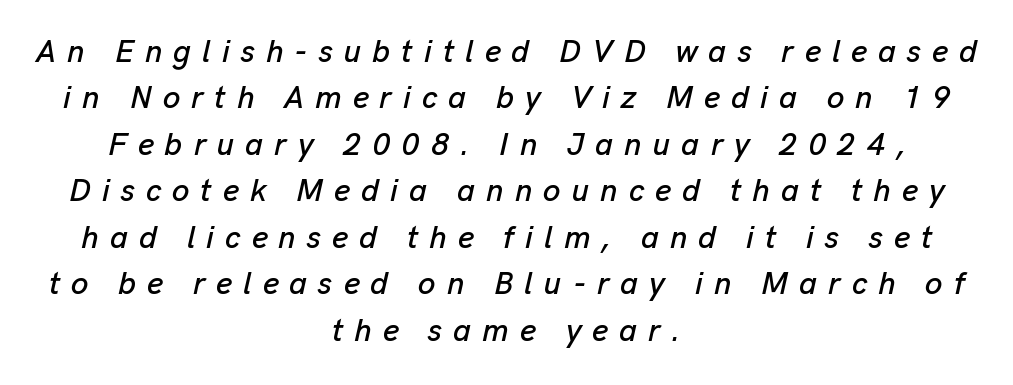
{"italic": "yes", "lean": "right", "slant_degrees": 13, "width": "normal", "stroke_contrast": "low", "x_height": "medium", "monospaced": "no", "underline": "no", "align": "center", "line_spacing": "normal", "line_spacing_ratio": 1.5, "letter_spacing": "wide", "letter_spacing_em": 0.36, "glyph_px": 31}
